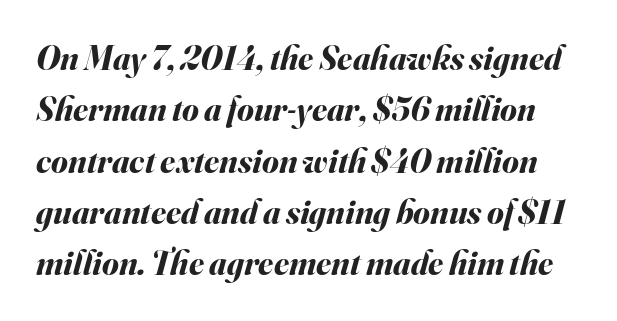
Observe the lean: these are italic letterforms. Character widths vary here, with narrow letters taking less room than wide ones. Nothing unusual about the tracking: characters are spaced as the font intends. Evenly set lines give the paragraph a standard silhouette. Its strokes are broad and dark, the hallmark of bold type. Honestly, there is no underline to notice here at all.
